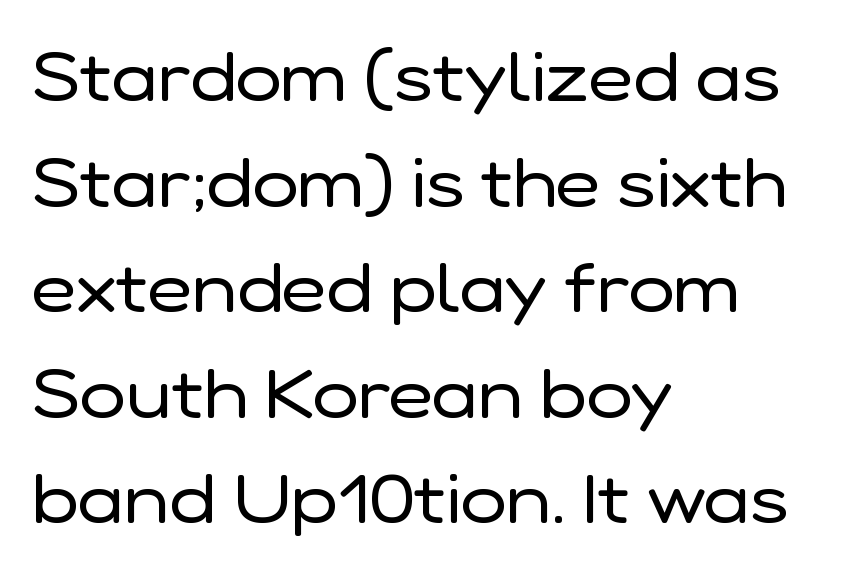
The image shows 69 px regular-weight sans-serif type, upright; set left-aligned, normal line spacing (1.53x), normal letter spacing, not underlined; low stroke contrast and a medium x-height.
